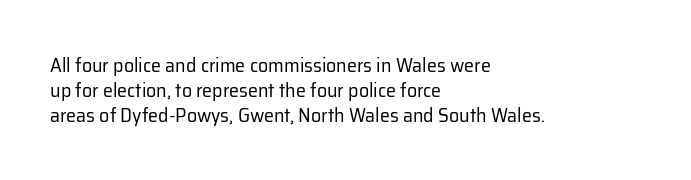
{"italic": "no", "bold": "no", "underline": "no", "align": "left", "line_spacing": "normal", "line_spacing_ratio": 1.25, "letter_spacing": "normal", "letter_spacing_em": 0.0, "glyph_px": 20}
